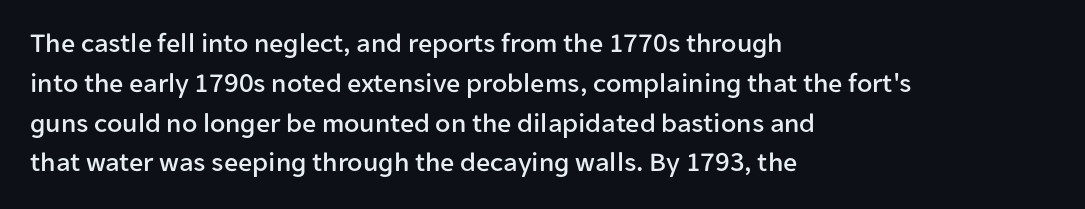
Q: Is the text italic (slanted)? A: No, it is upright.
Q: Is the typeface a serif or a sans-serif typeface? A: Sans-serif.
Q: Is the text underlined? A: No.
Q: How is the paragraph aligned? A: Left-aligned.
Q: Is the spacing between letters normal or unusually wide? A: Normal.
Q: Is the spacing between lines tight, normal or loose? A: Normal.
Q: Width (condensed, normal, or wide)? A: Normal.
Q: Stroke contrast? A: Low.
Q: x-height? A: Medium.
Q: Monospaced? A: No.
